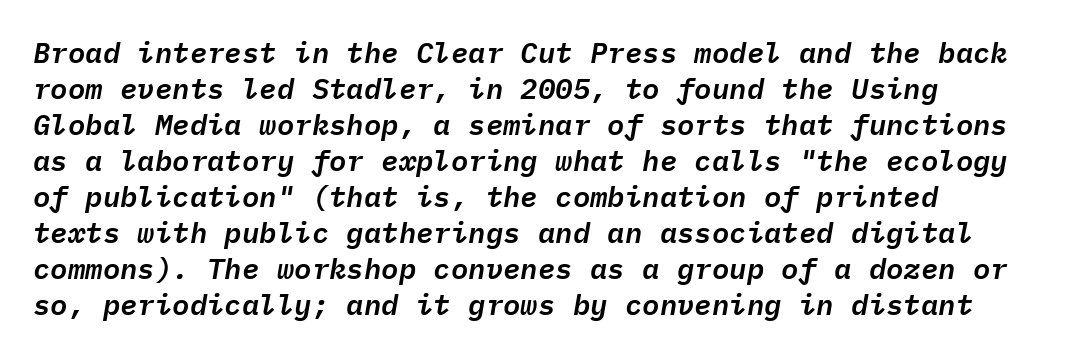
The image shows 29 px text type, italic (leaning right), monospaced; set left-aligned, line spacing 1.24x, normal letter spacing, not underlined; low stroke contrast and a medium x-height.
